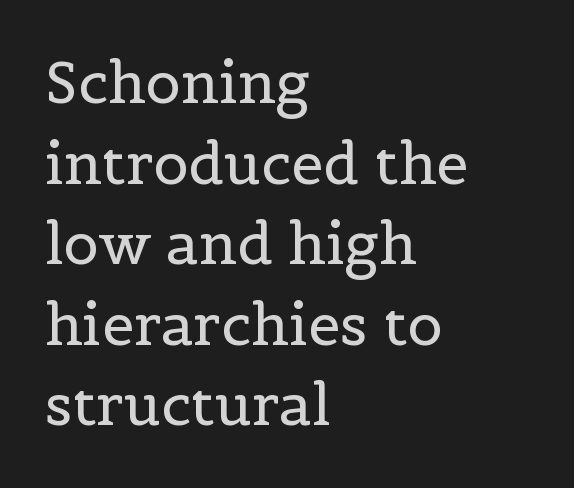
Note the varied advance widths — an 'i' is clearly narrower than an 'm'. Glance below the letters and you will spot only blank space. Italic? Not at all — the glyphs are vertical. Check where the strokes stop: tiny serifs finish them off. Caption: multi-line text, flush left, ragged right.
